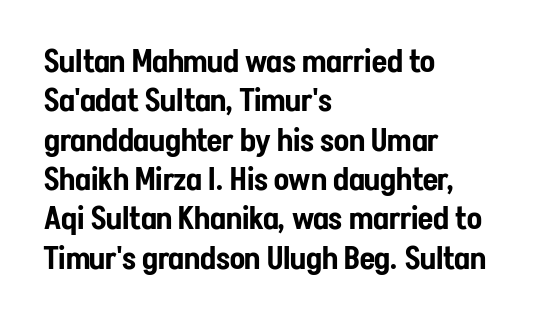
What kind of face is this? One without serifs — a sans. The line texture is even and compact thanks to regular tracking. Character widths vary here, with narrow letters taking less room than wide ones. Reading down the column, the eye jumps a familiar distance to each next line.
